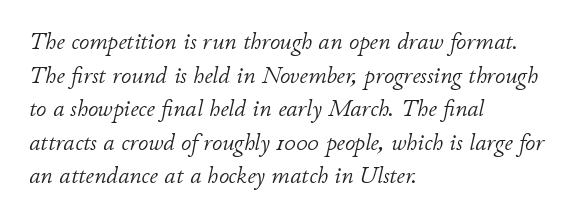
{"italic": "yes", "lean": "right", "slant_degrees": 11, "bold": "no", "underline": "no", "align": "left", "line_spacing": "normal", "line_spacing_ratio": 1.46, "letter_spacing": "normal", "letter_spacing_em": 0.0, "glyph_px": 23}
